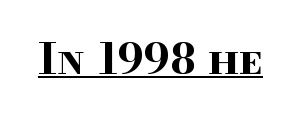
Q: Is the text bold? A: Yes.
Q: Is the text italic (slanted)? A: No, it is upright.
Q: Is the typeface a serif or a sans-serif typeface? A: Serif.
Q: Is the text underlined? A: Yes.
Q: Is the spacing between letters normal or unusually wide? A: Normal.
Q: Width (condensed, normal, or wide)? A: Wide.
Q: Stroke contrast? A: High.
Q: x-height? A: Small.
Q: Monospaced? A: No.
